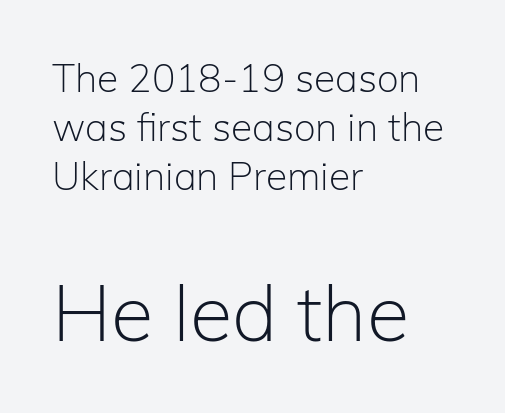
{"serif": "no", "italic": "no", "bold": "no", "weight": "light", "width": "normal", "stroke_contrast": "low", "x_height": "medium", "monospaced": "no", "underline": "no", "align": "left", "line_spacing": "normal", "line_spacing_ratio": 1.26, "letter_spacing": "normal", "letter_spacing_em": 0.0, "larger_block": "second", "size_ratio": 2.0, "glyph_px": 78}
